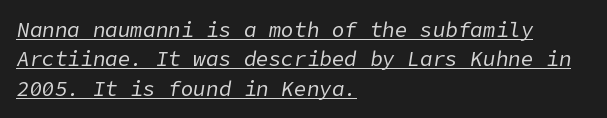
{"italic": "yes", "lean": "right", "slant_degrees": 9, "bold": "no", "underline": "yes", "align": "left", "line_spacing": "normal", "line_spacing_ratio": 1.4, "letter_spacing": "normal", "letter_spacing_em": 0.0, "glyph_px": 21}
